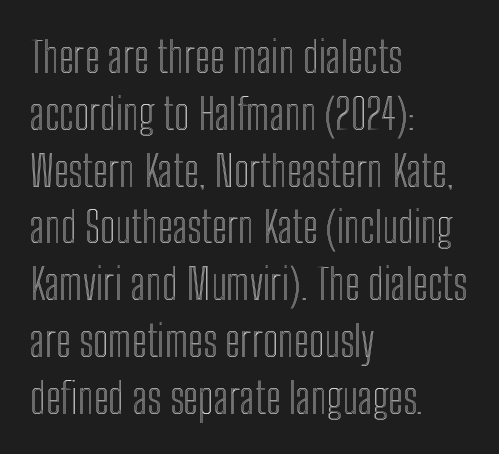
{"italic": "no", "width": "condensed", "x_height": "medium", "monospaced": "no", "underline": "no", "align": "left", "line_spacing": "normal", "line_spacing_ratio": 1.32, "letter_spacing": "normal", "letter_spacing_em": 0.0, "glyph_px": 43}
